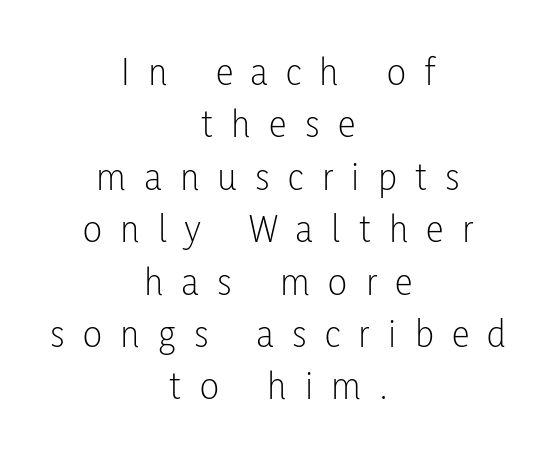
The image shows 40 px light, condensed sans-serif type, upright; set centered, normal line spacing (1.31x), unusually wide letter spacing (+0.46 em), not underlined; low stroke contrast and a medium x-height.
